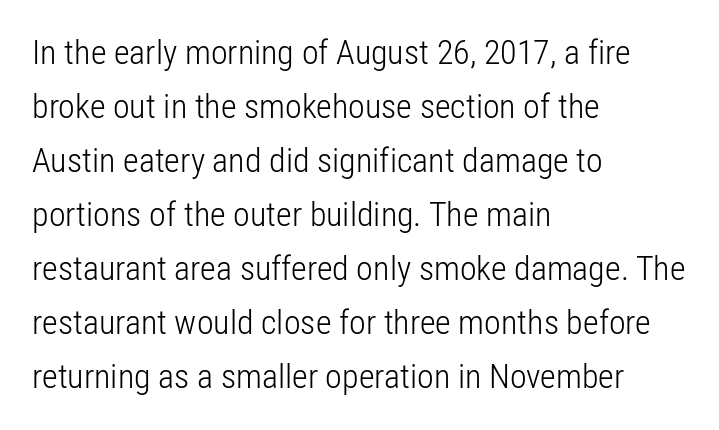
The image shows 34 px light, condensed sans-serif type, upright; set left-aligned, normal line spacing (1.59x), normal letter spacing, not underlined; low stroke contrast and a medium x-height.
